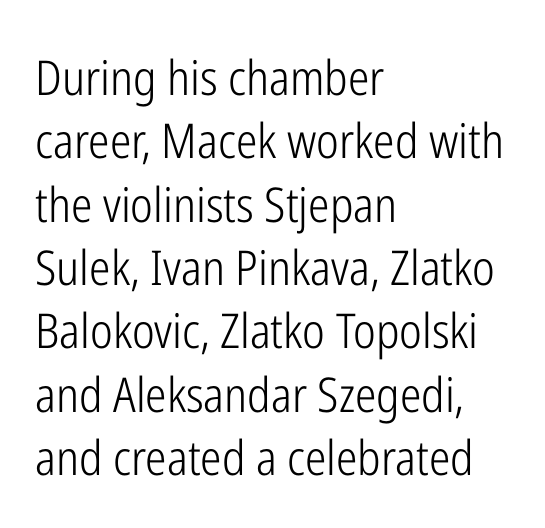
The image shows 48 px light, condensed sans-serif type, upright; set left-aligned, normal line spacing (1.32x), normal letter spacing, not underlined; low stroke contrast and a medium x-height.
